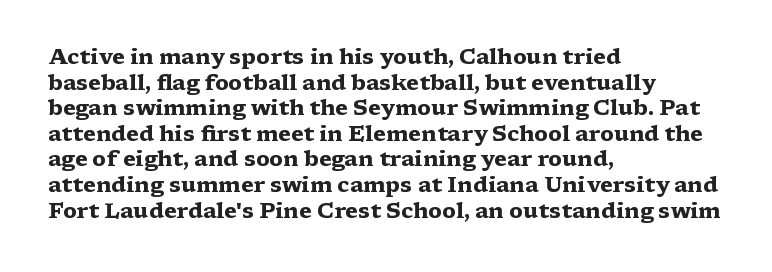
The image shows 21 px bold type, upright; set left-aligned, line spacing 1.22x, normal letter spacing, not underlined.
